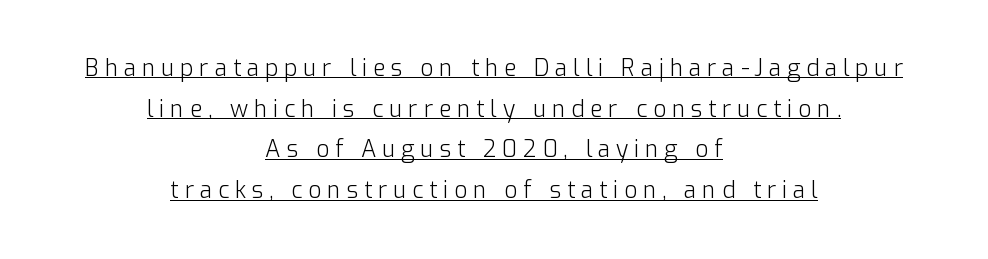
The image shows 23 px text type, upright; set centered, line spacing 1.77x, unusually wide letter spacing (+0.25 em), underlined.
